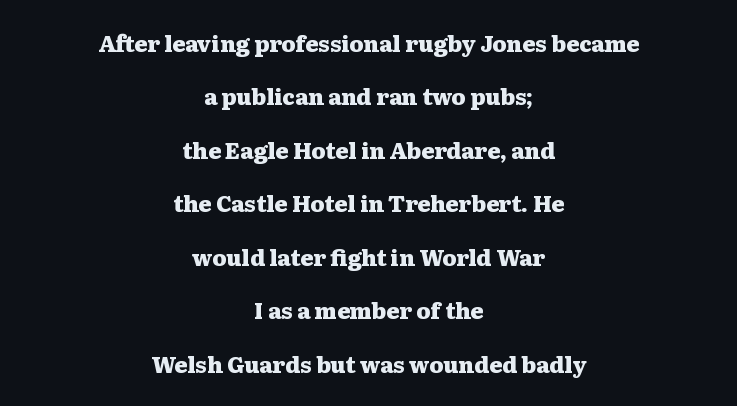
{"italic": "no", "bold": "yes", "underline": "no", "align": "center", "line_spacing": "loose", "line_spacing_ratio": 2.43, "letter_spacing": "normal", "letter_spacing_em": 0.0, "glyph_px": 22}
